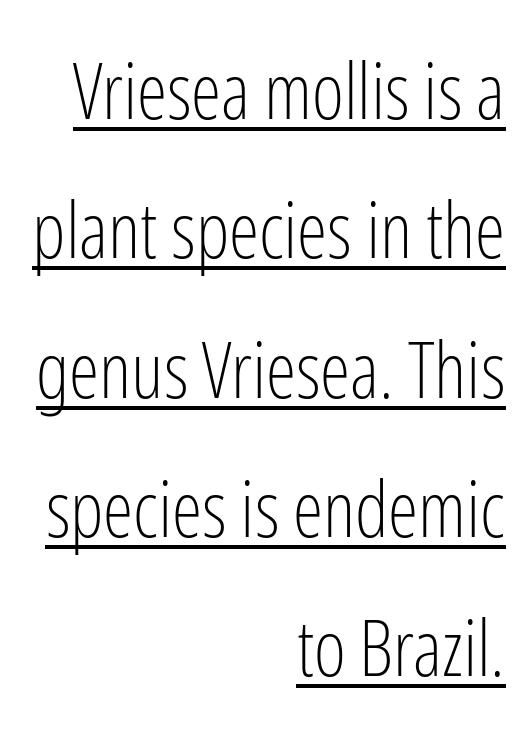
{"serif": "no", "italic": "no", "bold": "no", "weight": "light", "width": "condensed", "stroke_contrast": "low", "x_height": "medium", "monospaced": "no", "underline": "yes", "align": "right", "line_spacing_ratio": 1.81, "letter_spacing": "normal", "letter_spacing_em": 0.0, "glyph_px": 77}
